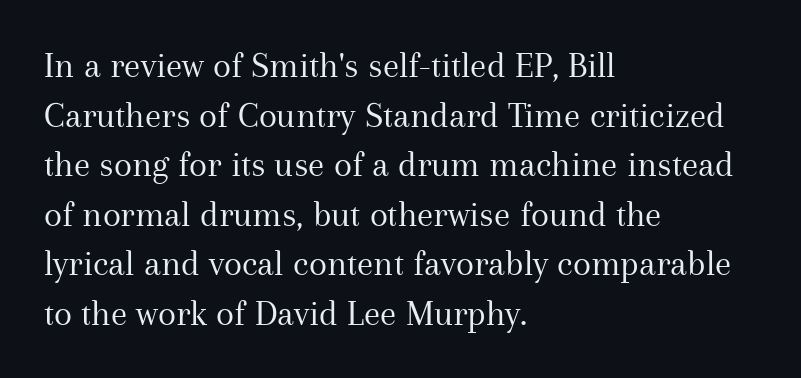
Old-style or modern, the face here clearly has serifs. Notice how the passage keeps a crisp vertical edge on the left only. The rendering uses natural spacing where letterforms have individual widths. The font's upright variant was chosen for this text. Letters rest on an invisible, unmarked baseline. Vertical stems look standard width or narrower in stroke.
